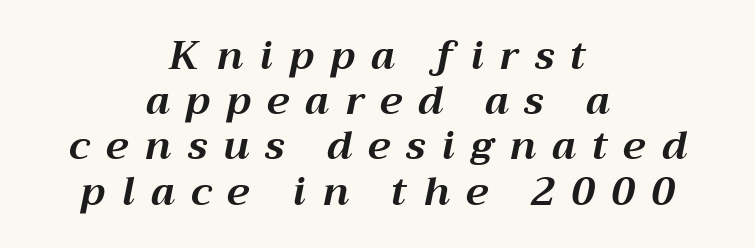
Q: Is the text bold? A: Yes.
Q: Is the text italic (slanted)? A: Yes, it leans right by about 12 degrees.
Q: Is the text underlined? A: No.
Q: How is the paragraph aligned? A: Centered.
Q: Is the spacing between letters normal or unusually wide? A: Unusually wide.
Q: Width (condensed, normal, or wide)? A: Normal.
Q: Stroke contrast? A: Medium.
Q: x-height? A: Medium.
Q: Monospaced? A: No.
